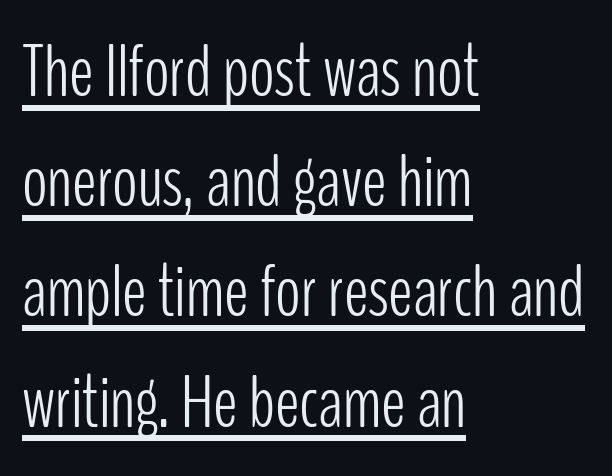
{"serif": "no", "italic": "no", "bold": "no", "weight": "light", "width": "condensed", "stroke_contrast": "low", "x_height": "medium", "monospaced": "no", "underline": "yes", "align": "left", "line_spacing": "normal", "line_spacing_ratio": 1.47, "letter_spacing": "normal", "letter_spacing_em": 0.0, "glyph_px": 75}
